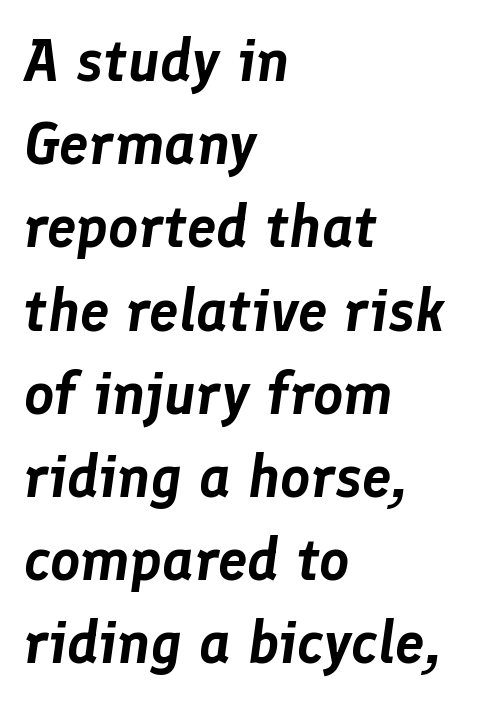
{"italic": "yes", "lean": "right", "slant_degrees": 8, "width": "normal", "stroke_contrast": "low", "x_height": "medium", "monospaced": "no", "underline": "no", "align": "left", "line_spacing": "normal", "line_spacing_ratio": 1.41, "letter_spacing": "normal", "letter_spacing_em": 0.0, "glyph_px": 59}
